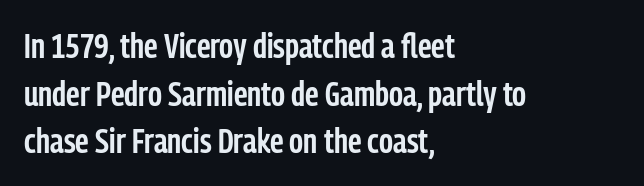
The image shows 35 px semibold, condensed sans-serif type, upright; set left-aligned, normal line spacing (1.36x), normal letter spacing, not underlined; low stroke contrast and a medium x-height.
